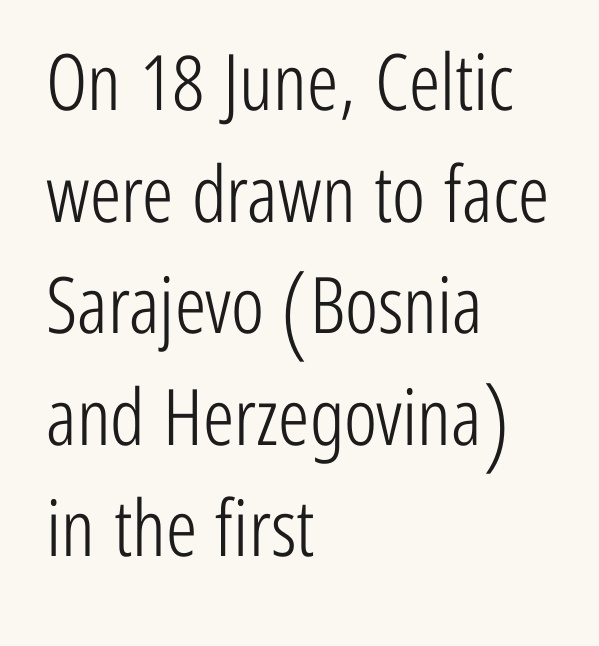
Q: Is the text bold? A: No.
Q: Is the text italic (slanted)? A: No, it is upright.
Q: Is the typeface a serif or a sans-serif typeface? A: Sans-serif.
Q: Is the text underlined? A: No.
Q: How is the paragraph aligned? A: Left-aligned.
Q: Is the spacing between letters normal or unusually wide? A: Normal.
Q: Is the spacing between lines tight, normal or loose? A: Normal.
Q: Width (condensed, normal, or wide)? A: Condensed.
Q: Stroke contrast? A: Low.
Q: x-height? A: Medium.
Q: Monospaced? A: No.
